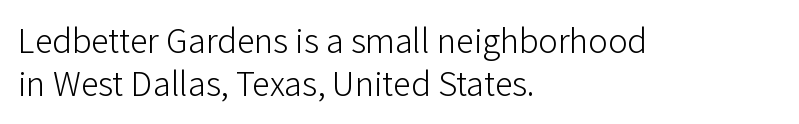
Horizontal alignment here is leftward, the default for most running prose. Descender tails drop into unmarked territory. The letters stand upright; this is a roman face. A light-to-regular cut is what we see here.
